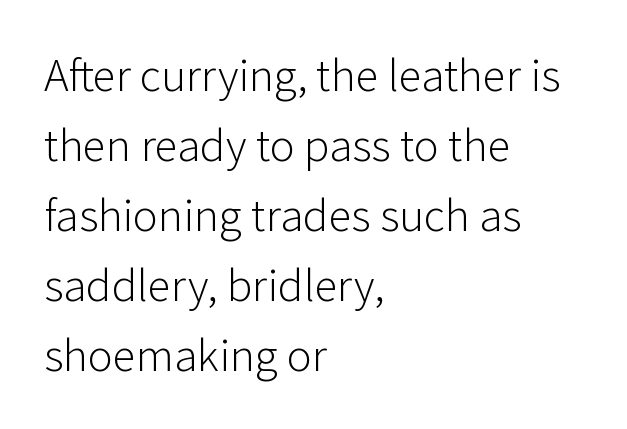
Q: Is the text bold? A: No.
Q: Is the text italic (slanted)? A: No, it is upright.
Q: Is the typeface a serif or a sans-serif typeface? A: Sans-serif.
Q: Is the text underlined? A: No.
Q: How is the paragraph aligned? A: Left-aligned.
Q: Is the spacing between letters normal or unusually wide? A: Normal.
Q: Is the spacing between lines tight, normal or loose? A: Normal.
Q: Width (condensed, normal, or wide)? A: Normal.
Q: Stroke contrast? A: Low.
Q: x-height? A: Medium.
Q: Monospaced? A: No.
